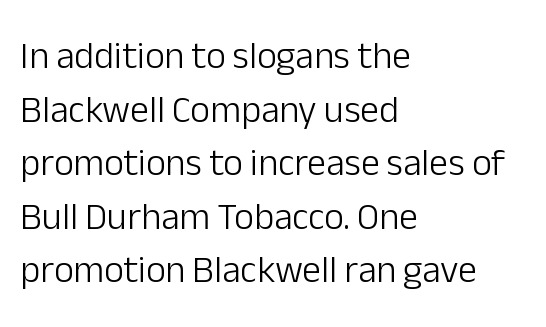
Students, note that the glyphs here touch the page at normal intervals. The rendering anchors every line to the left-hand side. Horizontal bands of white between lines are of average thickness. Style check: upright. The strokes are not fattened; the text isn't bold. You can tell from the bare stems that sans-serif type was used.
